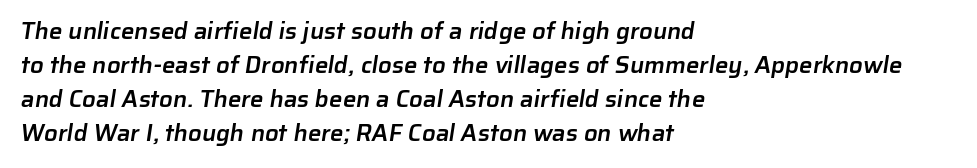
Q: Is the text bold? A: Semi-bold.
Q: Is the text underlined? A: No.
Q: How is the paragraph aligned? A: Left-aligned.
Q: Is the spacing between letters normal or unusually wide? A: Normal.
Q: Is the spacing between lines tight, normal or loose? A: Normal.
